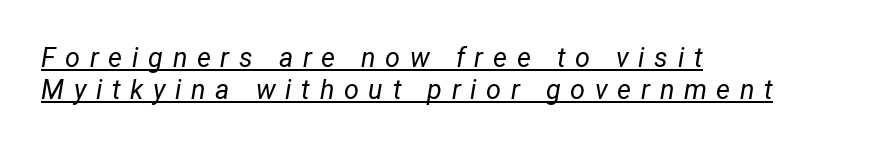
The image shows 27 px text type, italic (leaning right); set left-aligned, line spacing 1.2x, unusually wide letter spacing (+0.36 em), underlined.
